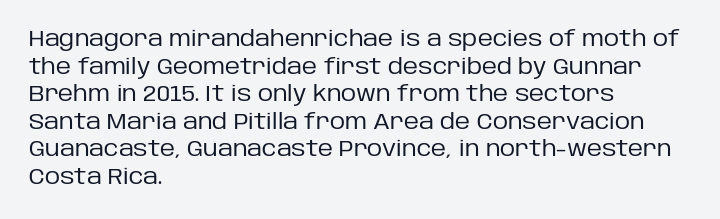
{"italic": "no", "bold": "no", "underline": "no", "align": "left", "line_spacing": "normal", "line_spacing_ratio": 1.31, "letter_spacing": "normal", "letter_spacing_em": 0.0, "glyph_px": 21}
